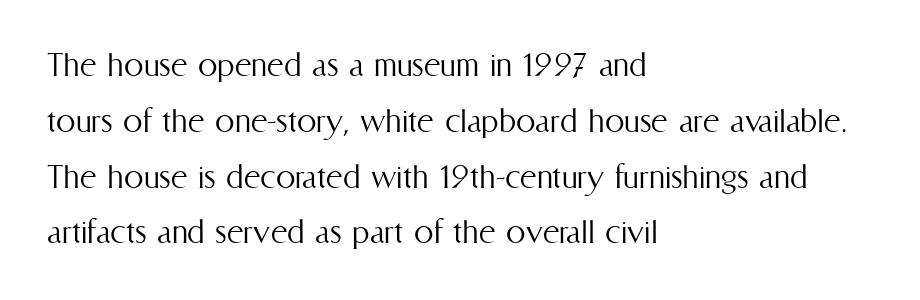
Vertical strokes here are truly vertical. Think standard paragraph weight, or any step lighter than that. A typesetter would call this proportional, since set widths differ per character. Just letters on the line, the space beneath them empty.
